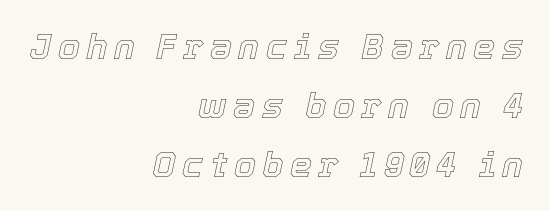
Q: Is the text italic (slanted)? A: Yes, it leans right by about 12 degrees.
Q: Is the text underlined? A: No.
Q: How is the paragraph aligned? A: Right-aligned.
Q: Is the spacing between lines tight, normal or loose? A: Normal.
Q: Width (condensed, normal, or wide)? A: Normal.
Q: x-height? A: Medium.
Q: Monospaced? A: No.
